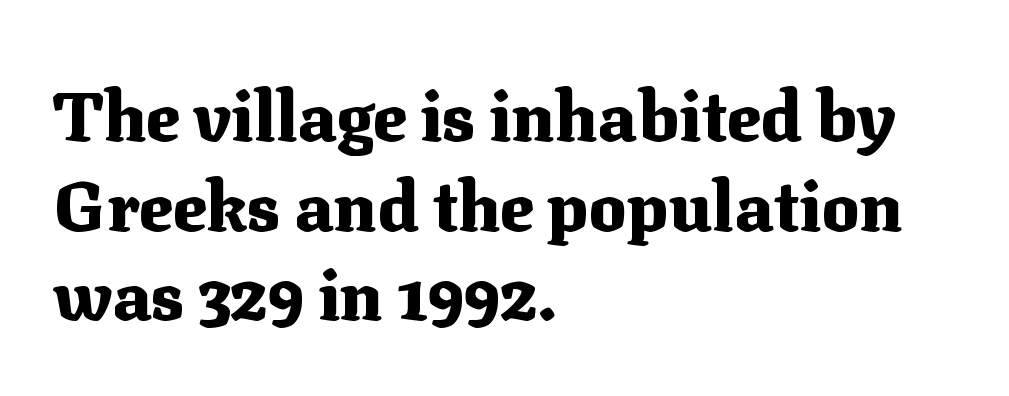
Q: Is the text bold? A: Yes.
Q: Is the text italic (slanted)? A: No, it is upright.
Q: Is the typeface a serif or a sans-serif typeface? A: Serif.
Q: Is the text underlined? A: No.
Q: How is the paragraph aligned? A: Left-aligned.
Q: Is the spacing between letters normal or unusually wide? A: Normal.
Q: Is the spacing between lines tight, normal or loose? A: Normal.
Q: Width (condensed, normal, or wide)? A: Normal.
Q: Stroke contrast? A: Medium.
Q: x-height? A: Medium.
Q: Monospaced? A: No.
